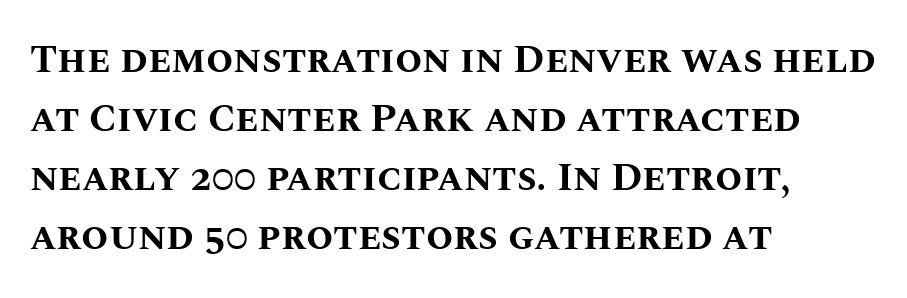
{"italic": "no", "bold": "yes", "weight": "bold", "width": "normal", "stroke_contrast": "medium", "x_height": "large", "monospaced": "no", "underline": "no", "align": "left", "line_spacing": "normal", "line_spacing_ratio": 1.51, "letter_spacing": "normal", "letter_spacing_em": 0.0, "glyph_px": 39}
